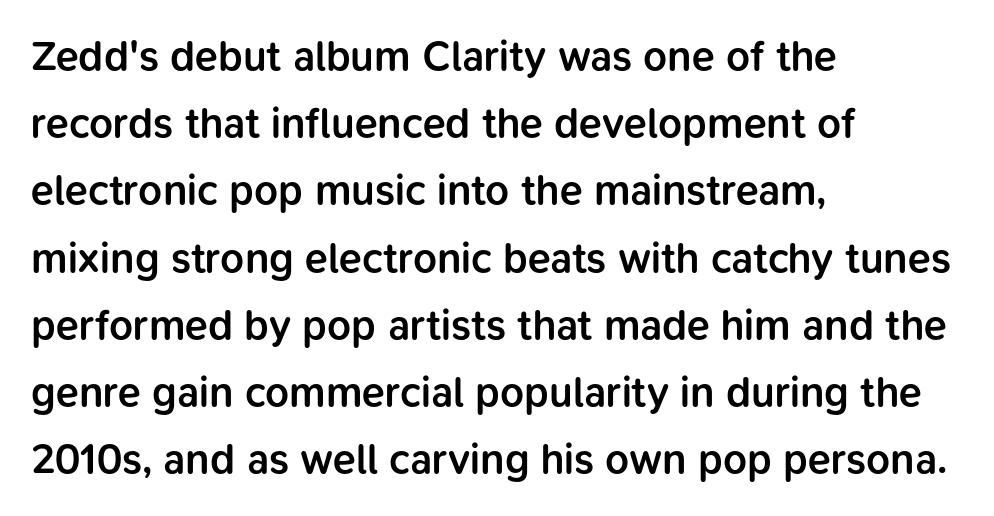
What weight is shown? A semibold, between regular and bold. Classification — sans serif. Do the letters lean? They stand straight. Where is the straight margin? On the left. Does extra space separate the letters? No, they use regular spacing. Decoration check: the copy has no underline.
